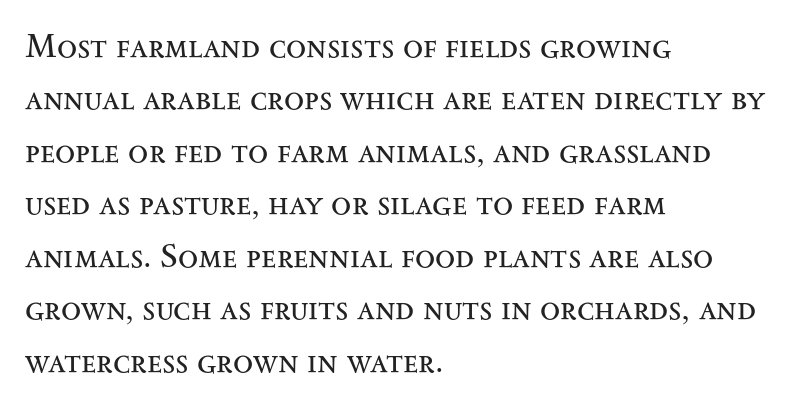
The image shows 33 px regular-weight, wide serif type, upright; set left-aligned, normal line spacing (1.59x), normal letter spacing, not underlined; medium stroke contrast and a small x-height.
